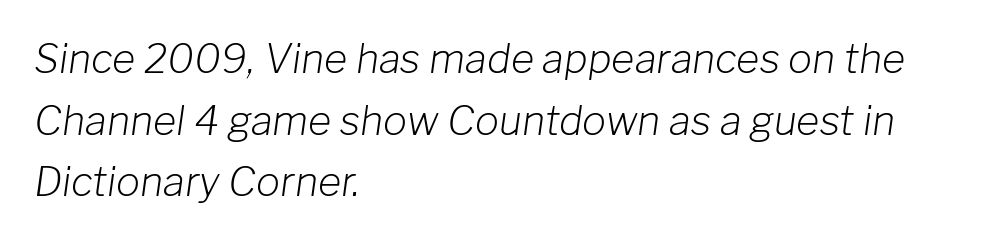
{"italic": "yes", "lean": "right", "slant_degrees": 8, "bold": "no", "weight": "light", "width": "normal", "stroke_contrast": "low", "x_height": "medium", "monospaced": "no", "underline": "no", "align": "left", "line_spacing": "normal", "line_spacing_ratio": 1.54, "letter_spacing": "normal", "letter_spacing_em": 0.0, "glyph_px": 40}
